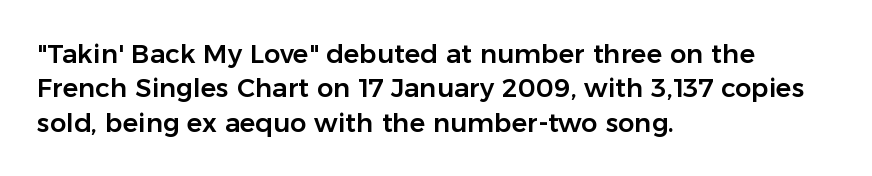
The image shows 26 px text type, upright; set left-aligned, normal line spacing (1.32x), normal letter spacing, not underlined.
